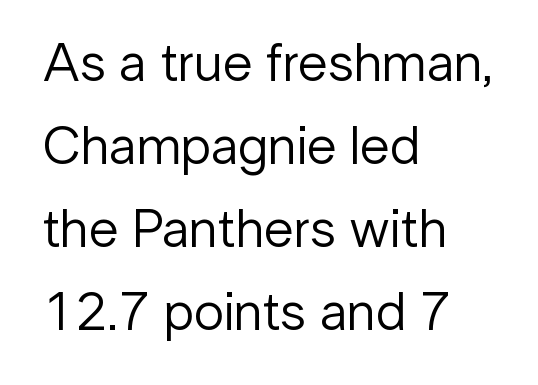
Q: Is the text bold? A: No.
Q: Is the text italic (slanted)? A: No, it is upright.
Q: Is the typeface a serif or a sans-serif typeface? A: Sans-serif.
Q: Is the text underlined? A: No.
Q: How is the paragraph aligned? A: Left-aligned.
Q: Is the spacing between letters normal or unusually wide? A: Normal.
Q: Is the spacing between lines tight, normal or loose? A: Normal.
Q: Width (condensed, normal, or wide)? A: Normal.
Q: Stroke contrast? A: Low.
Q: x-height? A: Medium.
Q: Monospaced? A: No.
